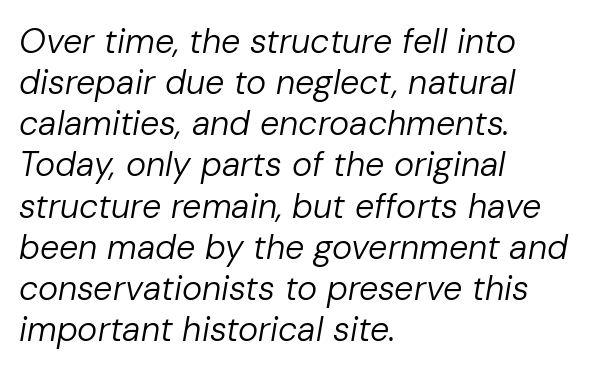
{"italic": "yes", "lean": "right", "slant_degrees": 10, "bold": "no", "weight": "regular", "width": "normal", "stroke_contrast": "low", "x_height": "medium", "monospaced": "no", "underline": "no", "align": "left", "line_spacing_ratio": 1.21, "letter_spacing": "normal", "letter_spacing_em": 0.0, "glyph_px": 34}
